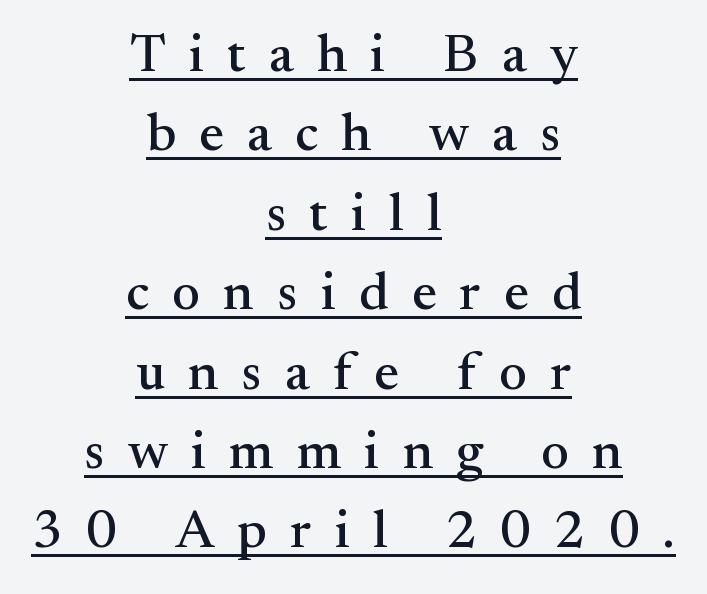
{"serif": "yes", "italic": "no", "width": "normal", "stroke_contrast": "medium", "x_height": "small", "monospaced": "no", "underline": "yes", "align": "center", "line_spacing": "normal", "line_spacing_ratio": 1.47, "letter_spacing": "wide", "letter_spacing_em": 0.43, "glyph_px": 54}
